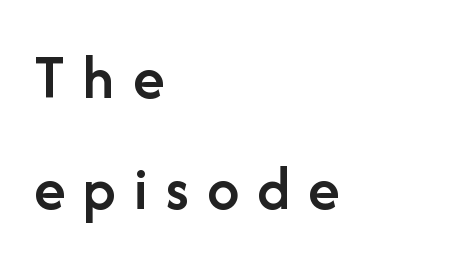
The image shows 64 px semibold sans-serif type, upright; set left-aligned, line spacing 1.74x, unusually wide letter spacing (+0.28 em), not underlined; low stroke contrast and a medium x-height.
